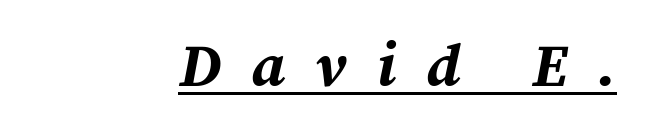
An italicized treatment has been applied to the whole sample. Here the designer chose a conventional face with non-uniform glyph widths. Compared with typical body copy, the letter spacing here is much looser. Line endings align vertically; line beginnings do not.
